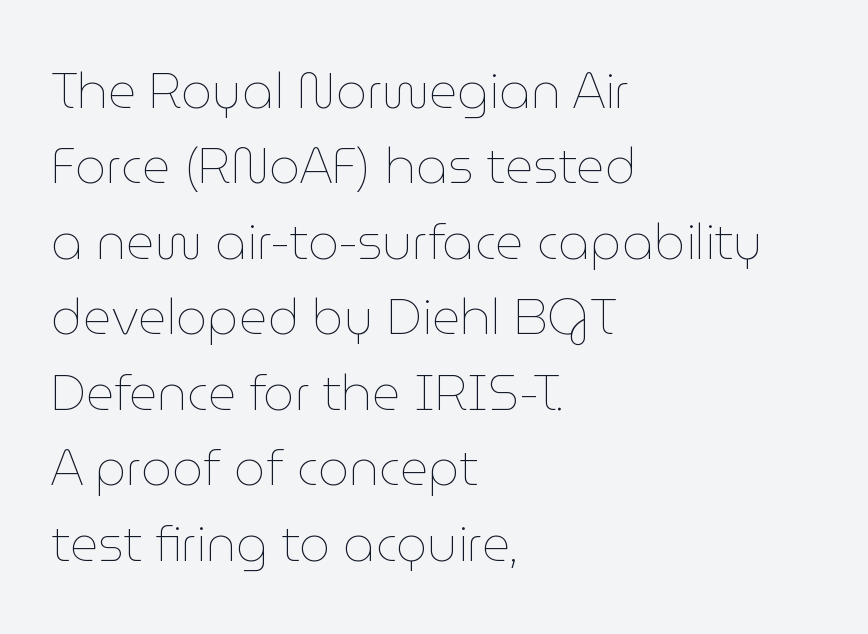
Q: Is the text bold? A: No.
Q: Is the text italic (slanted)? A: No, it is upright.
Q: Is the text underlined? A: No.
Q: How is the paragraph aligned? A: Left-aligned.
Q: Is the spacing between letters normal or unusually wide? A: Normal.
Q: Is the spacing between lines tight, normal or loose? A: Normal.
Q: Width (condensed, normal, or wide)? A: Normal.
Q: Stroke contrast? A: Low.
Q: x-height? A: Medium.
Q: Monospaced? A: No.
